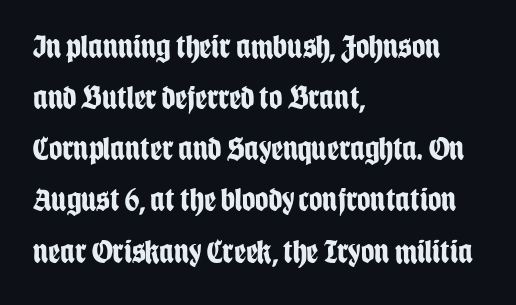
Q: Is the text bold? A: Yes.
Q: Is the text italic (slanted)? A: No, it is upright.
Q: Is the typeface a serif or a sans-serif typeface? A: Sans-serif.
Q: Is the text underlined? A: No.
Q: How is the paragraph aligned? A: Left-aligned.
Q: Is the spacing between letters normal or unusually wide? A: Normal.
Q: Is the spacing between lines tight, normal or loose? A: Normal.
Q: Width (condensed, normal, or wide)? A: Condensed.
Q: Stroke contrast? A: Low.
Q: x-height? A: Large.
Q: Monospaced? A: No.
